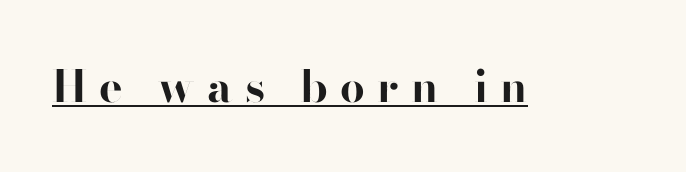
The image shows 44 px bold sans-serif type, upright; set unusually wide letter spacing (+0.28 em), underlined; high stroke contrast and a small x-height.
